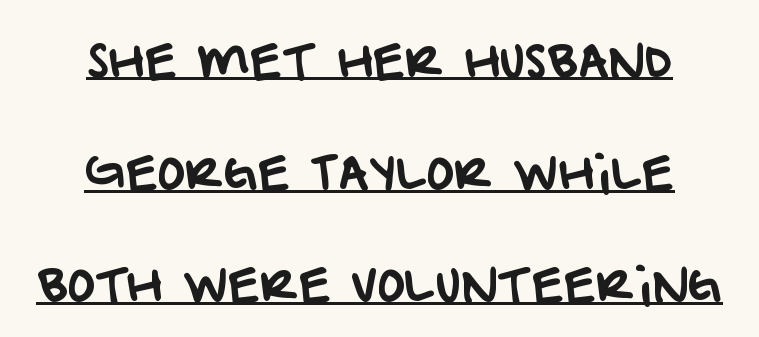
{"serif": "no", "width": "normal", "stroke_contrast": "low", "x_height": "large", "monospaced": "no", "underline": "yes", "align": "center", "line_spacing": "loose", "line_spacing_ratio": 2.44, "letter_spacing": "normal", "letter_spacing_em": 0.0, "glyph_px": 46}
